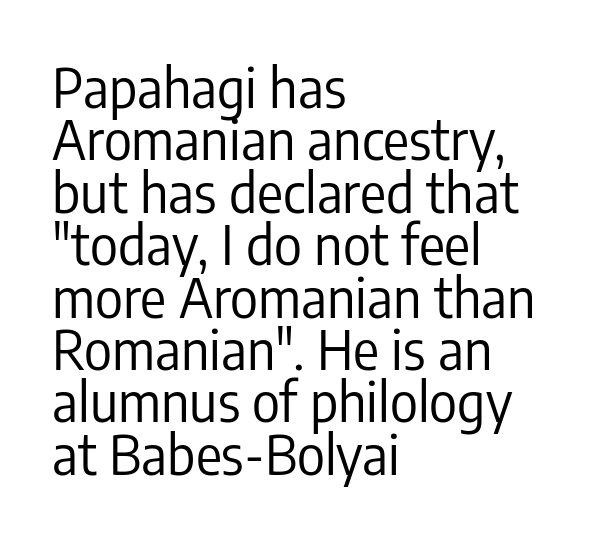
The cut favours lightness, reaching ordinary text weight at its darkest. Each letter's strokes conclude bluntly, with no projecting serifs. You could not count columns in this text — the font is proportionally spaced. The paragraph has a hard left edge and a soft right edge. These lines were composed using upright roman letters. Tracking here is standard; glyphs follow each other at the usual distance.
